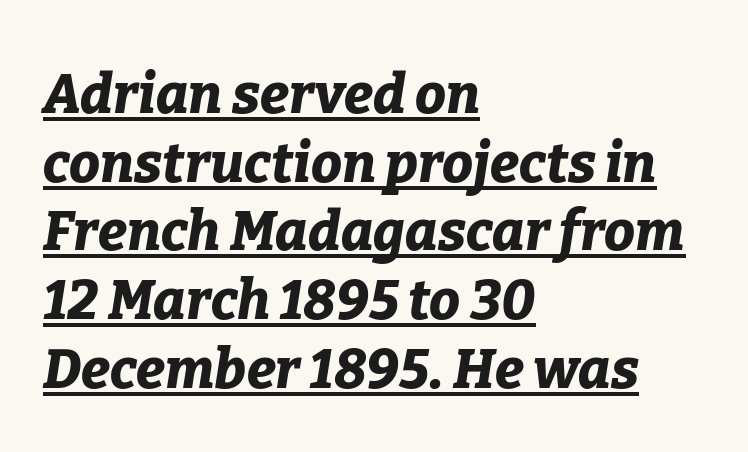
{"italic": "yes", "lean": "right", "slant_degrees": 9, "bold": "yes", "weight": "bold", "width": "normal", "stroke_contrast": "low", "x_height": "medium", "monospaced": "no", "underline": "yes", "align": "left", "line_spacing": "normal", "line_spacing_ratio": 1.25, "letter_spacing": "normal", "letter_spacing_em": 0.0, "glyph_px": 55}
